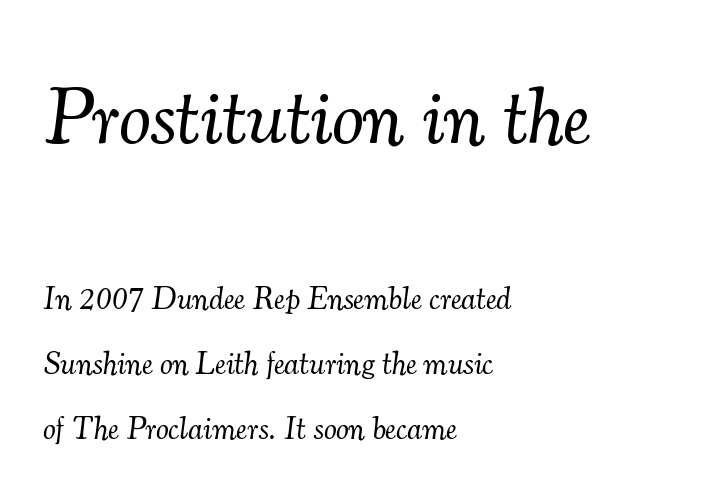
{"serif": "yes", "italic": "yes", "lean": "right", "slant_degrees": 7, "bold": "no", "weight": "light", "width": "normal", "stroke_contrast": "medium", "x_height": "small", "monospaced": "no", "underline": "no", "align": "left", "line_spacing": "loose", "line_spacing_ratio": 2.03, "letter_spacing": "normal", "letter_spacing_em": 0.0, "larger_block": "first", "size_ratio": 2.5, "glyph_px": 80}
